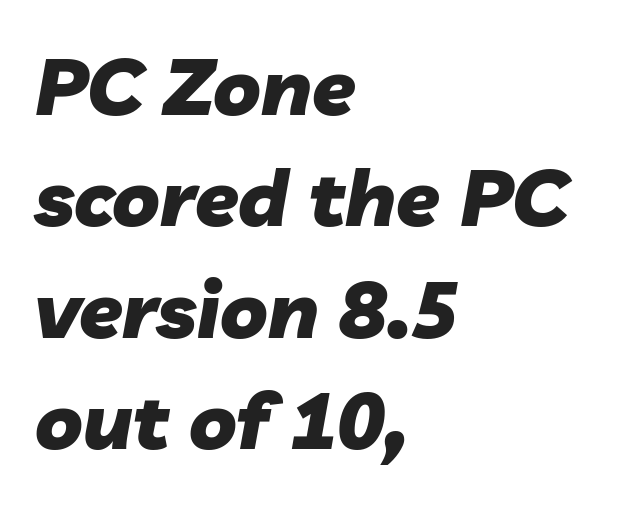
Q: Is the text bold? A: Yes.
Q: Is the text italic (slanted)? A: Yes, it leans right by about 10 degrees.
Q: Is the text underlined? A: No.
Q: How is the paragraph aligned? A: Left-aligned.
Q: Is the spacing between letters normal or unusually wide? A: Normal.
Q: Is the spacing between lines tight, normal or loose? A: Normal.
Q: Width (condensed, normal, or wide)? A: Normal.
Q: Stroke contrast? A: Low.
Q: x-height? A: Medium.
Q: Monospaced? A: No.
